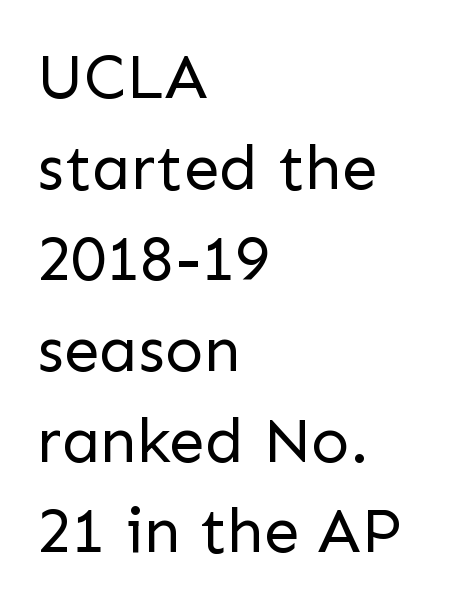
Q: Is the text bold? A: No.
Q: Is the text italic (slanted)? A: No, it is upright.
Q: Is the typeface a serif or a sans-serif typeface? A: Sans-serif.
Q: Is the text underlined? A: No.
Q: How is the paragraph aligned? A: Left-aligned.
Q: Is the spacing between letters normal or unusually wide? A: Normal.
Q: Is the spacing between lines tight, normal or loose? A: Normal.
Q: Width (condensed, normal, or wide)? A: Normal.
Q: Stroke contrast? A: Low.
Q: x-height? A: Medium.
Q: Monospaced? A: No.
